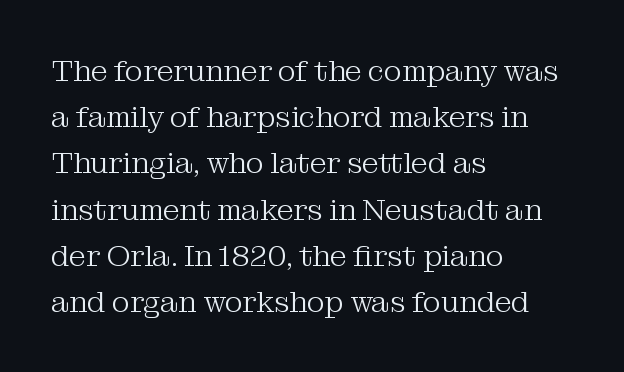
The image shows 30 px light serif type, upright; set left-aligned, normal line spacing (1.54x), normal letter spacing, not underlined; medium stroke contrast and a medium x-height.
